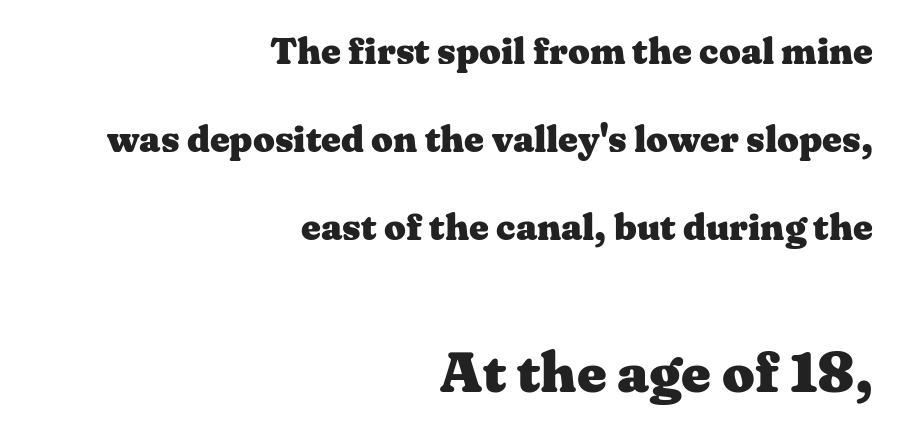
{"serif": "yes", "italic": "no", "bold": "yes", "weight": "heavy", "width": "wide", "stroke_contrast": "medium", "x_height": "medium", "monospaced": "no", "underline": "no", "align": "right", "line_spacing": "loose", "line_spacing_ratio": 2.32, "letter_spacing": "normal", "letter_spacing_em": 0.0, "larger_block": "second", "size_ratio": 1.5, "glyph_px": 57}
